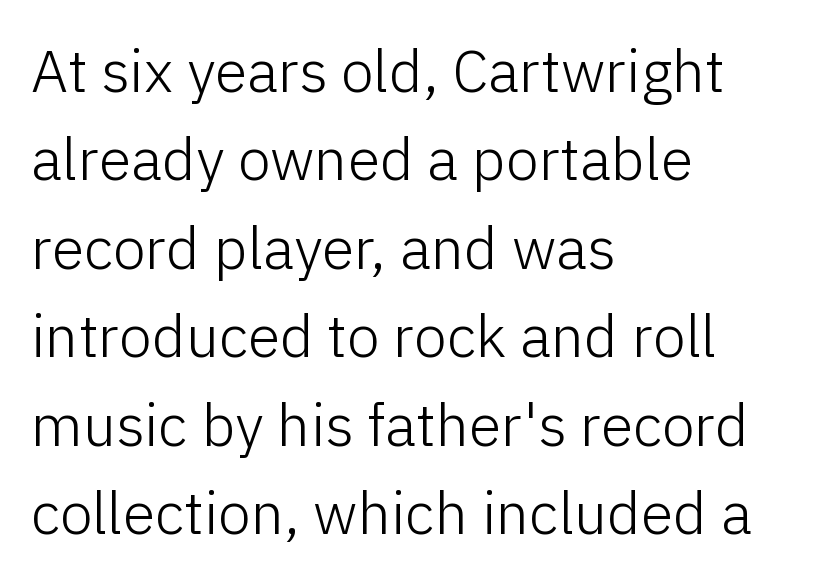
The type is set solid horizontally, with unmodified tracking. A bare baseline throughout the passage. Think of a printed novel: that variable character pitch is what you see here. Teacher's note: observe the even left margin — that is flush-left alignment.
